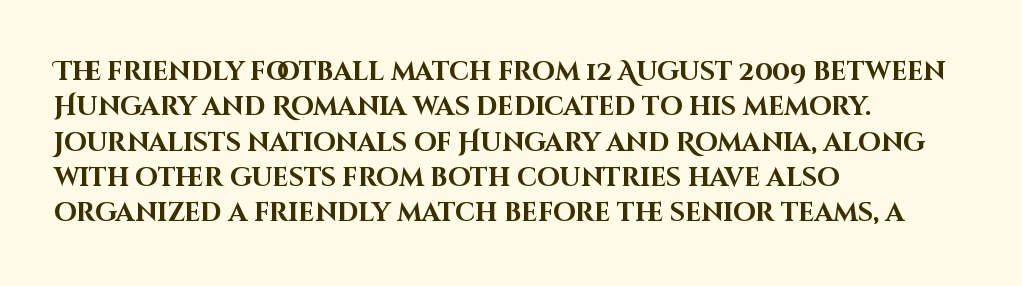
Q: Is the text bold? A: Yes.
Q: Is the text italic (slanted)? A: No, it is upright.
Q: Is the text underlined? A: No.
Q: How is the paragraph aligned? A: Left-aligned.
Q: Is the spacing between letters normal or unusually wide? A: Normal.
Q: Is the spacing between lines tight, normal or loose? A: Normal.
